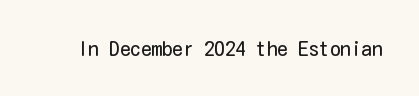
The passage shown is not underscored anywhere. The font's upright variant was chosen for this text. Stems here are at most as thick as an everyday book face. Observe the ordinary spacing: letters are neighbours, not strangers.
